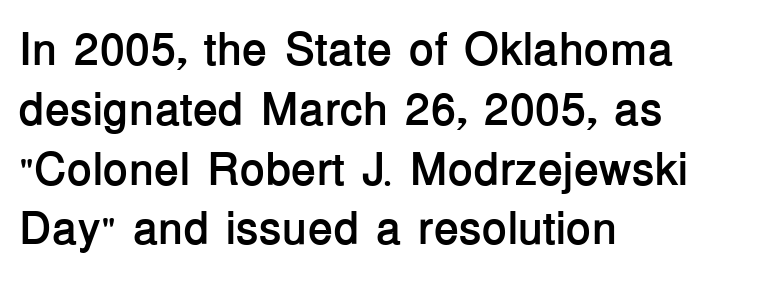
The letterforms sit shoulder to shoulder at normal distance. Grotesque or geometric, the face here clearly has no serifs. Students, observe: this is what conventionally led text looks like. Posture: straight, roman, zero tilt.
